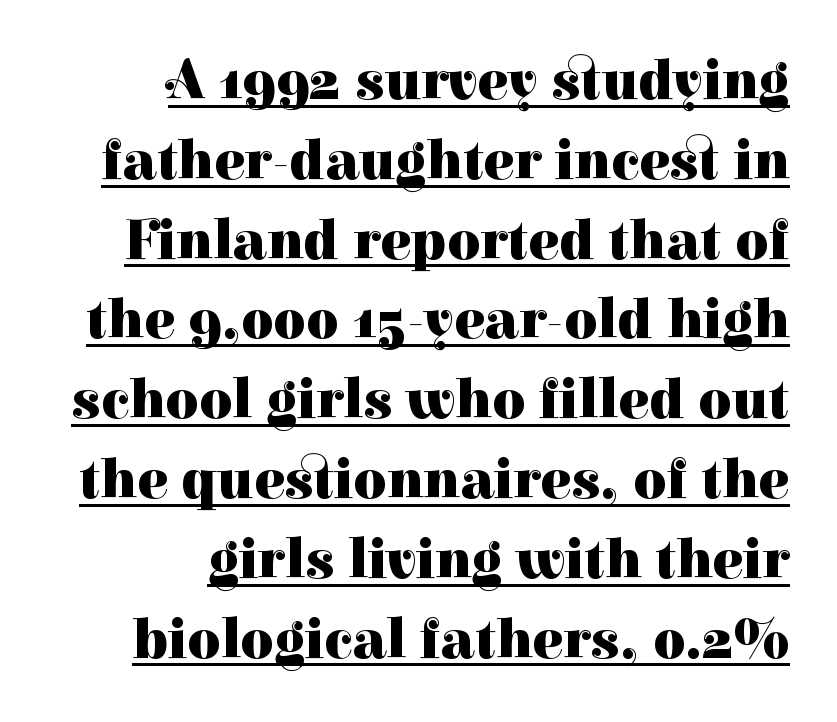
{"serif": "yes", "italic": "no", "bold": "yes", "weight": "heavy", "width": "normal", "stroke_contrast": "high", "x_height": "medium", "monospaced": "no", "underline": "yes", "align": "right", "line_spacing": "normal", "line_spacing_ratio": 1.4, "letter_spacing": "normal", "letter_spacing_em": 0.0, "glyph_px": 57}
